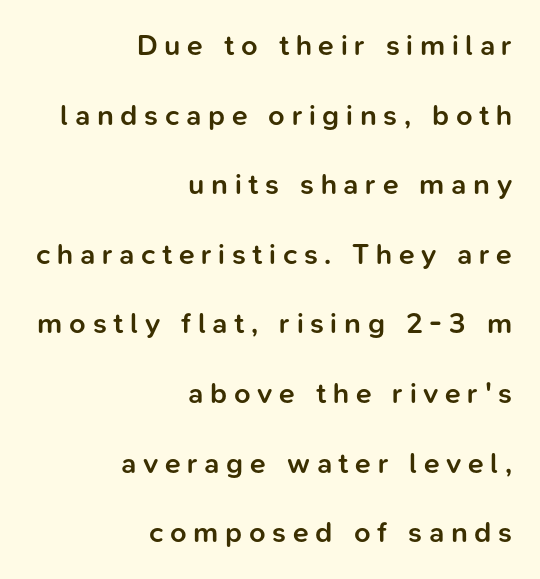
The type family on display is of the sans-serif kind. This is the regular roman posture of the typeface. Do the characters align in a grid? No, the font is proportional. Just letters on the line, the space beneath them empty. Tracking here is generous; glyphs stand well apart from one another.
